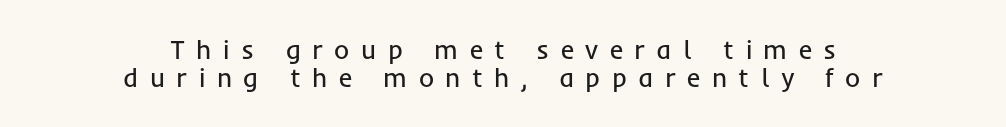
These lines were composed using upright roman letters. Vertical stems look standard width or narrower in stroke. Lines of text with bare space underneath. Honestly, the rows look squashed on top of each other. The whitespace from short lines is split evenly between both sides. Is the letter spacing exaggerated? Yes — the characters are pushed far apart.
